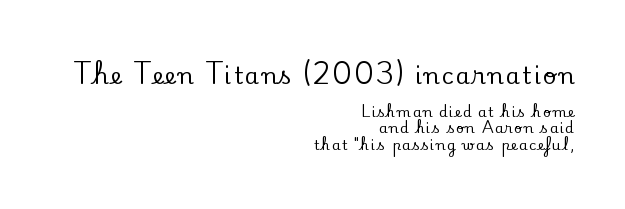
The image shows 23 px text type, upright; set right-aligned, line spacing 1.18x, not underlined; the first (top) block is 1.64x larger.
